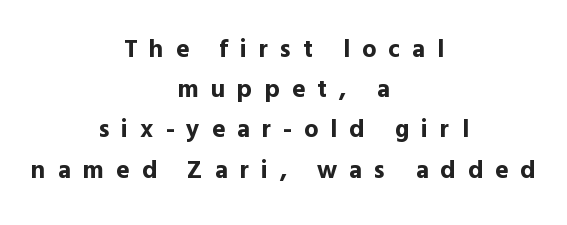
Q: Is the text bold? A: Yes.
Q: Is the text italic (slanted)? A: No, it is upright.
Q: Is the text underlined? A: No.
Q: How is the paragraph aligned? A: Centered.
Q: Is the spacing between letters normal or unusually wide? A: Unusually wide.
Q: Is the spacing between lines tight, normal or loose? A: Normal.
